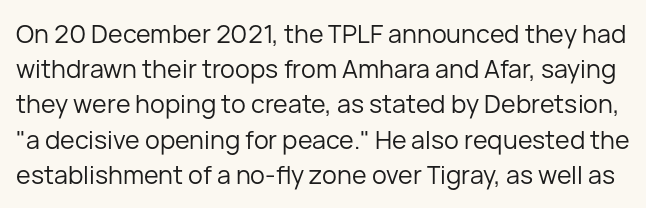
The image shows 25 px text type, upright; set normal line spacing (1.41x), normal letter spacing, not underlined.
